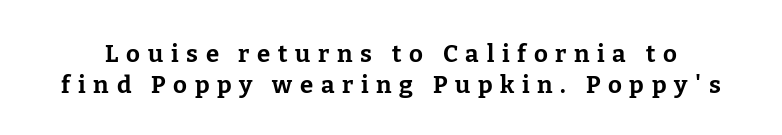
The gaps between neighbouring characters are conspicuously large. I'd describe the lettering as bold — thick and assertive. Leading: standard. Posture: upright roman.
